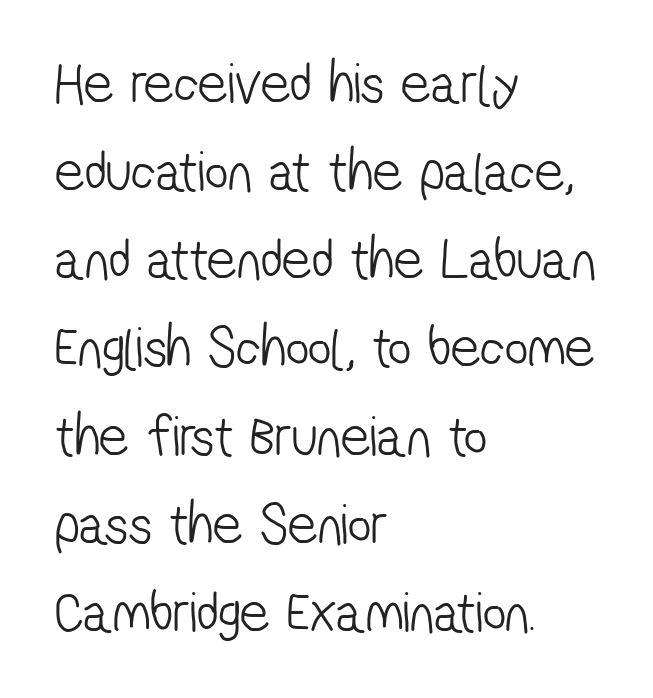
{"serif": "no", "bold": "no", "weight": "light", "width": "condensed", "stroke_contrast": "low", "x_height": "medium", "monospaced": "no", "underline": "no", "align": "left", "line_spacing": "normal", "line_spacing_ratio": 1.52, "letter_spacing": "normal", "letter_spacing_em": 0.0, "glyph_px": 58}
